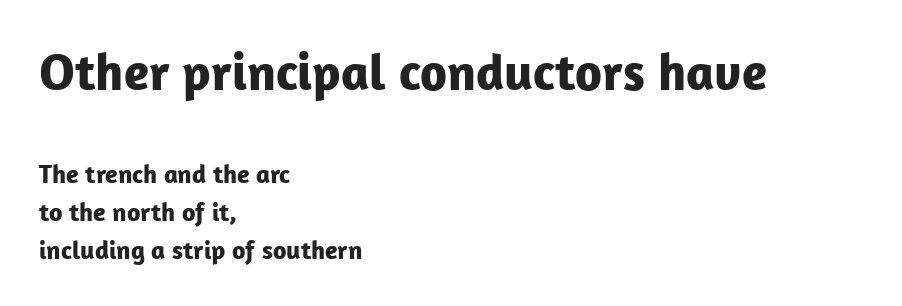
Q: Is the text bold? A: Yes.
Q: Is the text italic (slanted)? A: No, it is upright.
Q: Is the typeface a serif or a sans-serif typeface? A: Sans-serif.
Q: Is the text underlined? A: No.
Q: How is the paragraph aligned? A: Left-aligned.
Q: Is the spacing between letters normal or unusually wide? A: Normal.
Q: Is the spacing between lines tight, normal or loose? A: Normal.
Q: Which block of text is set in a larger size, the first (top) or the second (bottom)? A: The first (top) one.
Q: Width (condensed, normal, or wide)? A: Normal.
Q: Stroke contrast? A: Low.
Q: x-height? A: Medium.
Q: Monospaced? A: No.
